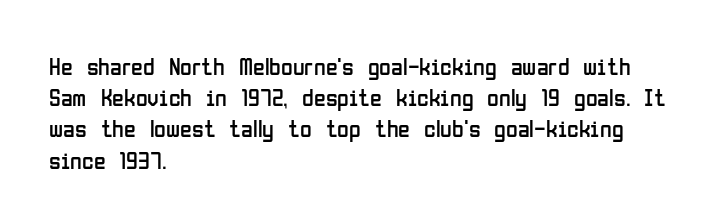
The image shows 24 px text type, upright; set left-aligned, normal line spacing (1.3x), normal letter spacing, not underlined.
